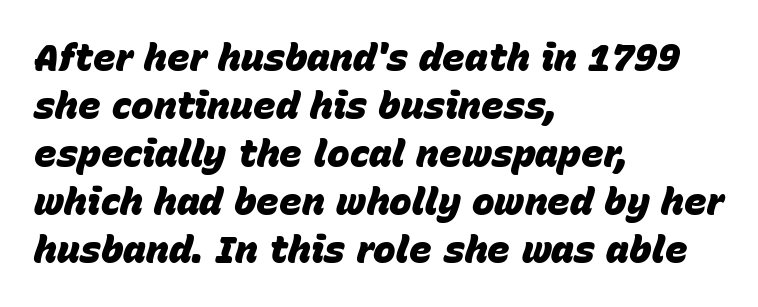
{"italic": "yes", "lean": "right", "slant_degrees": 15, "bold": "yes", "weight": "heavy", "width": "normal", "stroke_contrast": "low", "x_height": "large", "monospaced": "no", "underline": "no", "align": "left", "line_spacing": "normal", "line_spacing_ratio": 1.26, "letter_spacing": "normal", "letter_spacing_em": 0.0, "glyph_px": 38}
